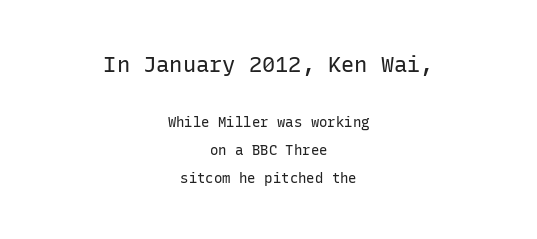
The gap between lines stays unmarked. The lines are quadded center. Students, observe: this is what heavily led, spacious text looks like. Scale decreases going downward across the two blocks. No italicization has been applied; the sample stays upright. Is the stroke heavy? The answer is a plain regular-or-lighter.
